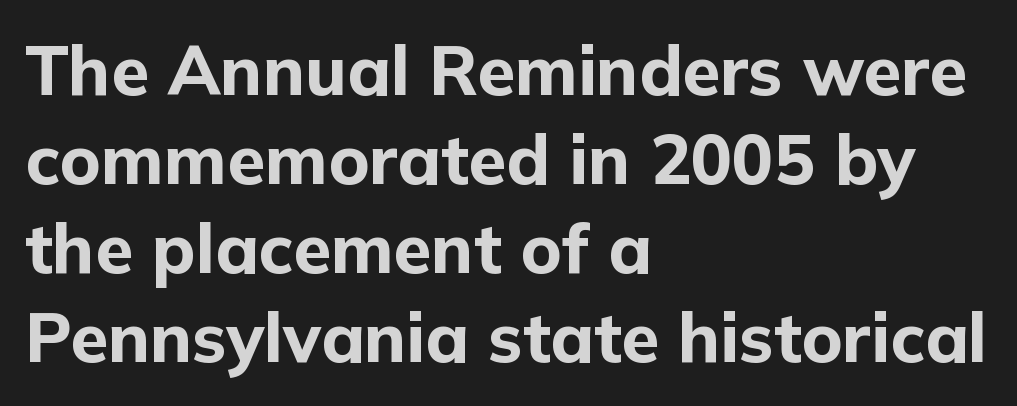
{"serif": "no", "italic": "no", "bold": "yes", "weight": "bold", "width": "normal", "stroke_contrast": "low", "x_height": "medium", "monospaced": "no", "underline": "no", "align": "left", "line_spacing": "normal", "line_spacing_ratio": 1.29, "letter_spacing": "normal", "letter_spacing_em": 0.0, "glyph_px": 69}
